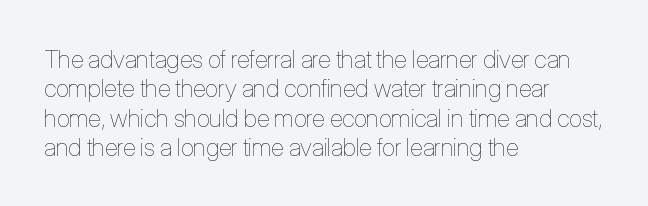
The image shows 24 px text type, upright; set left-aligned, line spacing 1.22x, normal letter spacing, not underlined.
